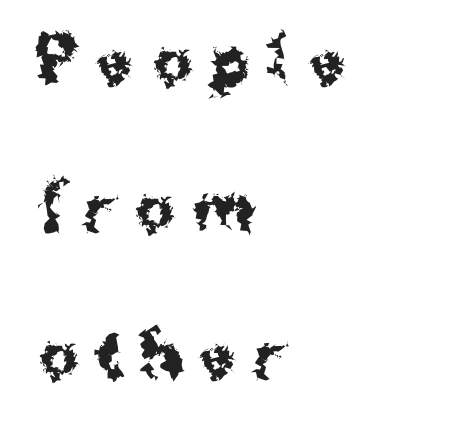
Q: Is the text bold? A: Yes.
Q: Is the text italic (slanted)? A: No, it is upright.
Q: Is the typeface a serif or a sans-serif typeface? A: Sans-serif.
Q: Is the text underlined? A: No.
Q: How is the paragraph aligned? A: Left-aligned.
Q: Is the spacing between letters normal or unusually wide? A: Unusually wide.
Q: Is the spacing between lines tight, normal or loose? A: Loose.
Q: Width (condensed, normal, or wide)? A: Normal.
Q: Stroke contrast? A: Medium.
Q: x-height? A: Medium.
Q: Monospaced? A: No.
